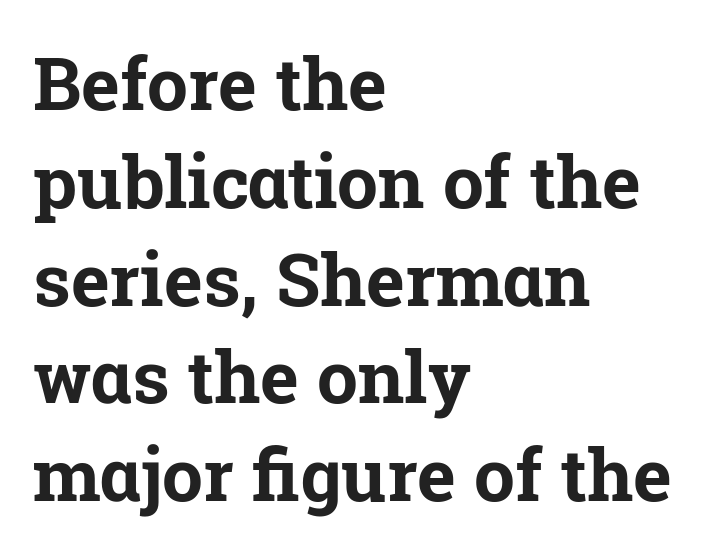
Q: Is the text bold? A: Yes.
Q: Is the text italic (slanted)? A: No, it is upright.
Q: Is the typeface a serif or a sans-serif typeface? A: Serif.
Q: Is the text underlined? A: No.
Q: How is the paragraph aligned? A: Left-aligned.
Q: Is the spacing between letters normal or unusually wide? A: Normal.
Q: Is the spacing between lines tight, normal or loose? A: Normal.
Q: Width (condensed, normal, or wide)? A: Normal.
Q: Stroke contrast? A: Low.
Q: x-height? A: Medium.
Q: Monospaced? A: No.
